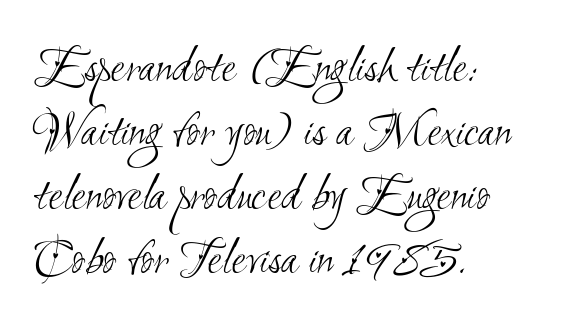
Q: Is the text bold? A: No.
Q: Is the typeface a serif or a sans-serif typeface? A: Sans-serif.
Q: Is the text underlined? A: No.
Q: How is the paragraph aligned? A: Left-aligned.
Q: Is the spacing between letters normal or unusually wide? A: Normal.
Q: Width (condensed, normal, or wide)? A: Condensed.
Q: Stroke contrast? A: Medium.
Q: x-height? A: Small.
Q: Monospaced? A: No.
